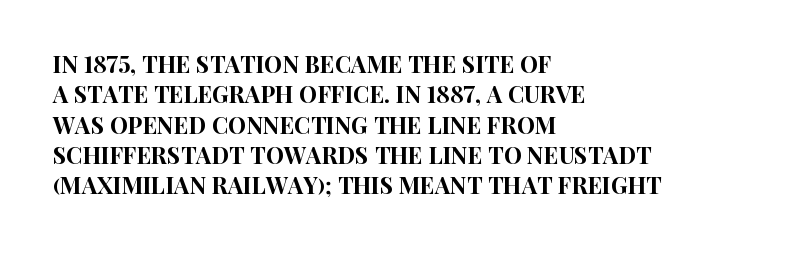
The face used here is rendered with its standard letterfit. These lines are set flush left with a ragged right edge. The glyphs are unaccompanied by any horizontal stroke below them. Normally led — the rows are evenly, conventionally spaced. Do the letters lean? They stand straight.
